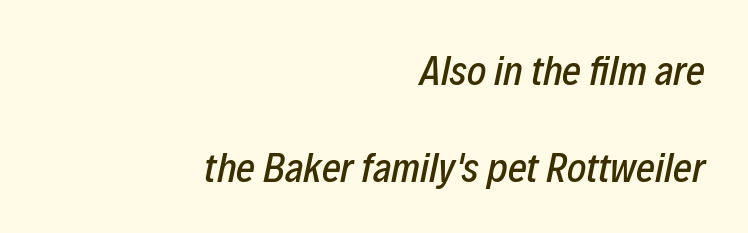
This sample uses plain, unmodified letter spacing. Line endings align vertically; line beginnings do not. You could not count columns in this text — the font is proportionally spaced. This block would shrink considerably if given ordinary leading; it's expanded now. An italicized treatment has been applied to the whole sample. Bare-footed words on every line.
